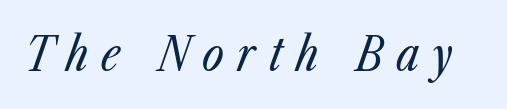
{"italic": "yes", "lean": "right", "slant_degrees": 23, "bold": "no", "weight": "regular", "width": "condensed", "stroke_contrast": "low", "x_height": "medium", "monospaced": "no", "underline": "no", "letter_spacing": "wide", "letter_spacing_em": 0.28, "glyph_px": 47}
